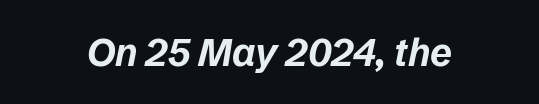
Q: Is the text bold? A: Yes.
Q: Is the text italic (slanted)? A: Yes, it leans right by about 12 degrees.
Q: Is the text underlined? A: No.
Q: Is the spacing between letters normal or unusually wide? A: Normal.
Q: Width (condensed, normal, or wide)? A: Normal.
Q: Stroke contrast? A: Low.
Q: x-height? A: Medium.
Q: Monospaced? A: No.
